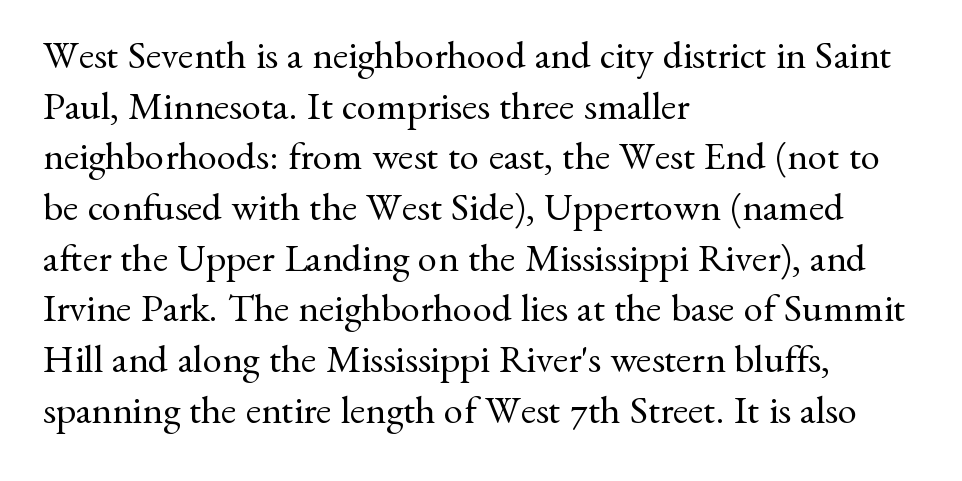
The image shows 39 px regular-weight serif type, upright; set left-aligned, normal line spacing (1.3x), normal letter spacing, not underlined; medium stroke contrast and a small x-height.
